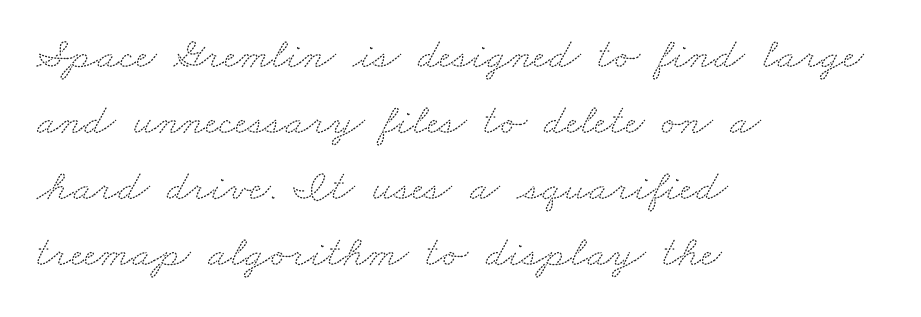
The image shows 44 px wide serif type; set left-aligned, normal line spacing (1.5x), normal letter spacing, not underlined; medium stroke contrast and a small x-height.
